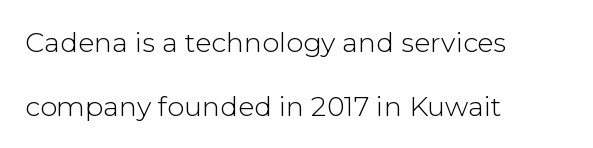
The image shows 27 px text type, upright; set left-aligned, loose line spacing (2.36x), normal letter spacing, not underlined.
